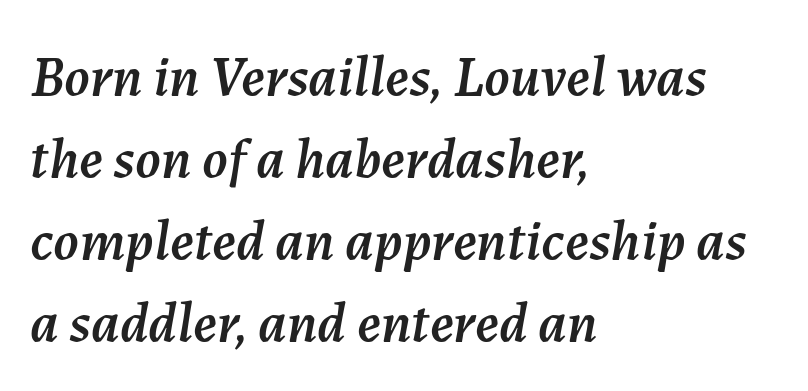
Q: Is the text italic (slanted)? A: Yes, it leans right by about 7 degrees.
Q: Is the text underlined? A: No.
Q: How is the paragraph aligned? A: Left-aligned.
Q: Is the spacing between letters normal or unusually wide? A: Normal.
Q: Is the spacing between lines tight, normal or loose? A: Normal.
Q: Width (condensed, normal, or wide)? A: Normal.
Q: Stroke contrast? A: Medium.
Q: x-height? A: Medium.
Q: Monospaced? A: No.
